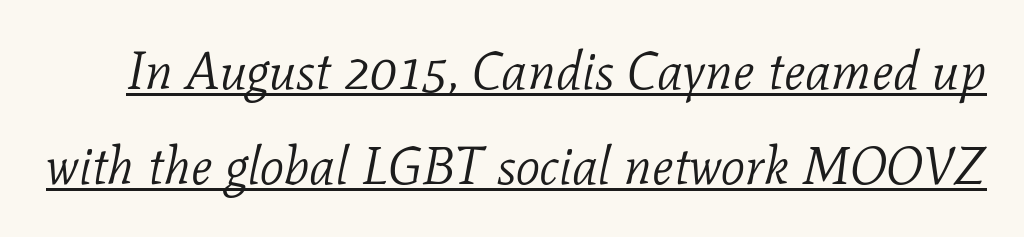
Q: Is the text bold? A: No.
Q: Is the text italic (slanted)? A: Yes, it leans right by about 11 degrees.
Q: Is the typeface a serif or a sans-serif typeface? A: Serif.
Q: Is the text underlined? A: Yes.
Q: Is the spacing between letters normal or unusually wide? A: Normal.
Q: Width (condensed, normal, or wide)? A: Normal.
Q: Stroke contrast? A: Low.
Q: x-height? A: Medium.
Q: Monospaced? A: No.
